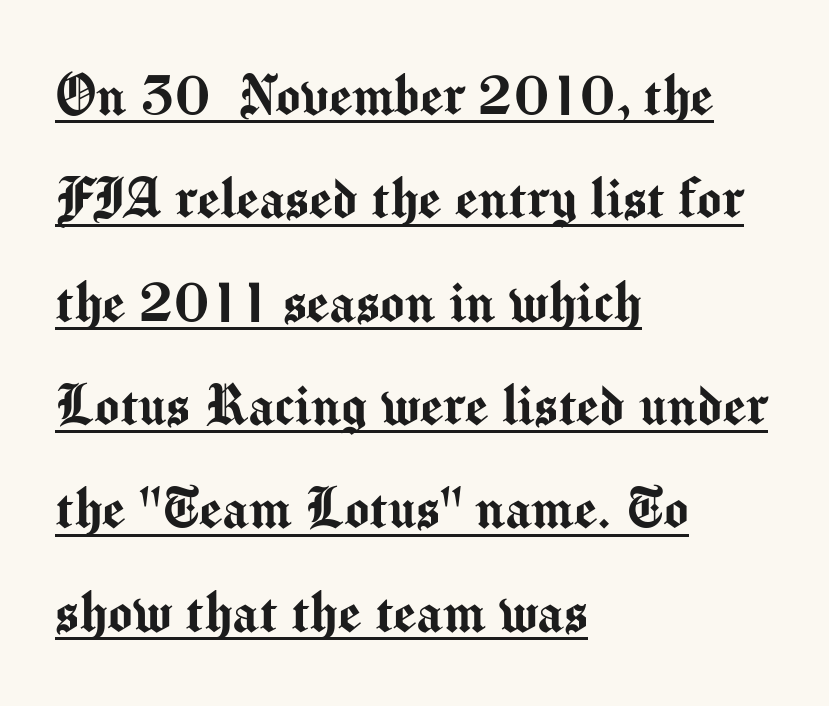
The image shows 65 px sans-serif type, upright; set left-aligned, normal line spacing (1.59x), normal letter spacing, underlined; medium stroke contrast and a medium x-height.
